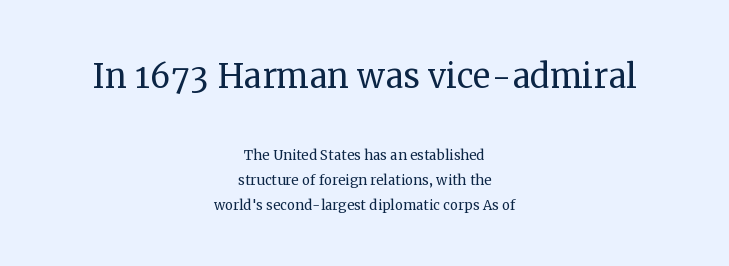
{"serif": "yes", "italic": "no", "bold": "no", "weight": "regular", "width": "normal", "stroke_contrast": "medium", "x_height": "medium", "monospaced": "no", "underline": "no", "align": "center", "line_spacing": "normal", "line_spacing_ratio": 1.37, "letter_spacing": "normal", "letter_spacing_em": 0.0, "larger_block": "first", "size_ratio": 2.44, "glyph_px": 44}
